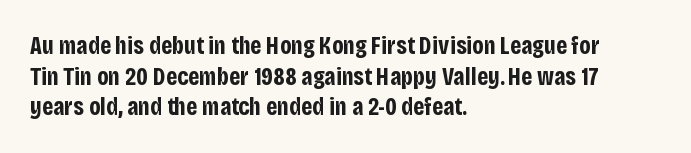
{"italic": "no", "bold": "yes", "underline": "no", "align": "left", "line_spacing_ratio": 1.23, "letter_spacing": "normal", "letter_spacing_em": 0.0, "glyph_px": 25}
